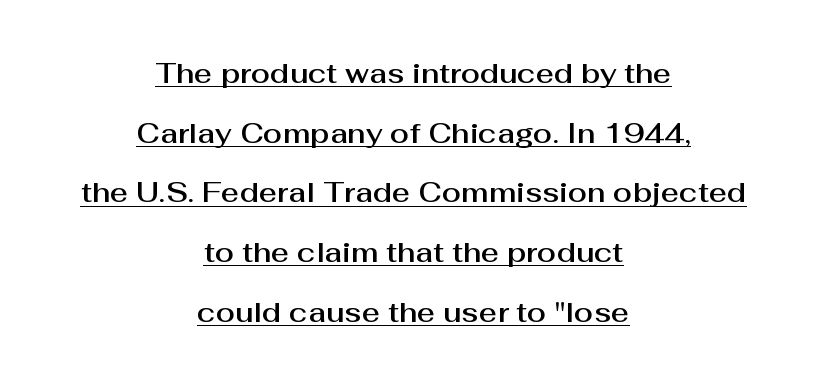
Q: Is the text italic (slanted)? A: No, it is upright.
Q: Is the typeface a serif or a sans-serif typeface? A: Sans-serif.
Q: Is the text underlined? A: Yes.
Q: How is the paragraph aligned? A: Centered.
Q: Is the spacing between letters normal or unusually wide? A: Normal.
Q: Is the spacing between lines tight, normal or loose? A: Loose.
Q: Width (condensed, normal, or wide)? A: Normal.
Q: Stroke contrast? A: Medium.
Q: x-height? A: Medium.
Q: Monospaced? A: No.
